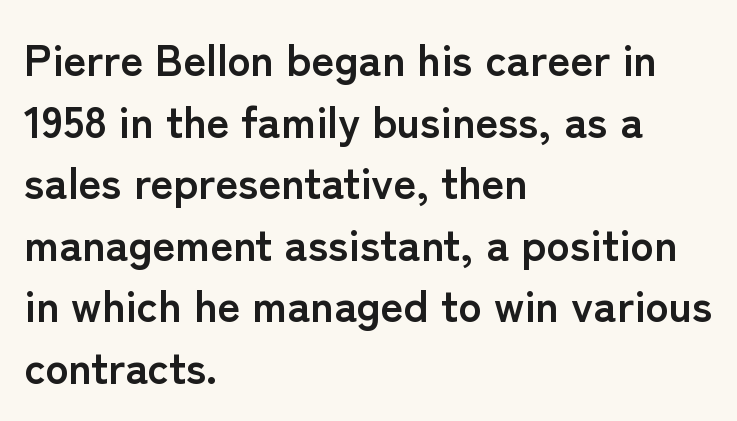
Q: Is the text bold? A: Yes.
Q: Is the text italic (slanted)? A: No, it is upright.
Q: Is the typeface a serif or a sans-serif typeface? A: Sans-serif.
Q: Is the text underlined? A: No.
Q: How is the paragraph aligned? A: Left-aligned.
Q: Is the spacing between letters normal or unusually wide? A: Normal.
Q: Is the spacing between lines tight, normal or loose? A: Normal.
Q: Width (condensed, normal, or wide)? A: Normal.
Q: Stroke contrast? A: Low.
Q: x-height? A: Medium.
Q: Monospaced? A: No.
